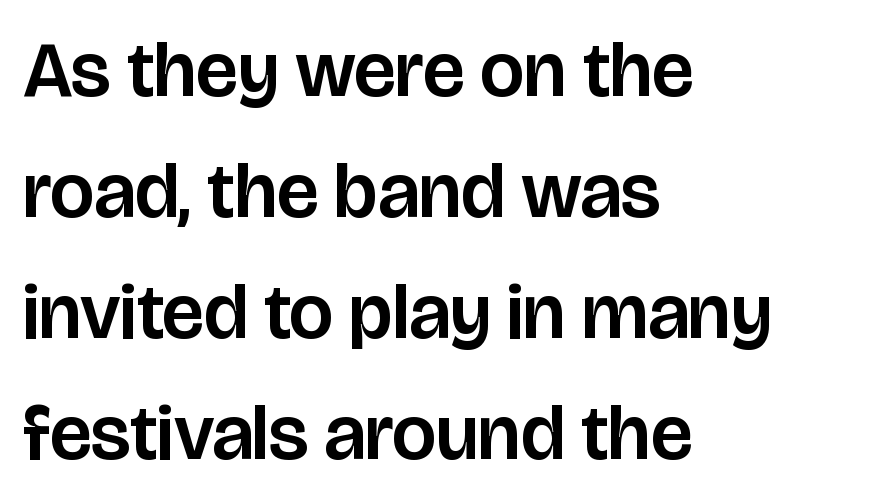
The font's upright variant was chosen for this text. The lines are quadded left. Are there feet on the stems? There aren't — it's a sans. Rule under the text: the space is simply empty. A typesetter would call this proportional, since set widths differ per character. Spacing between characters is what you'd get straight out of the box.
